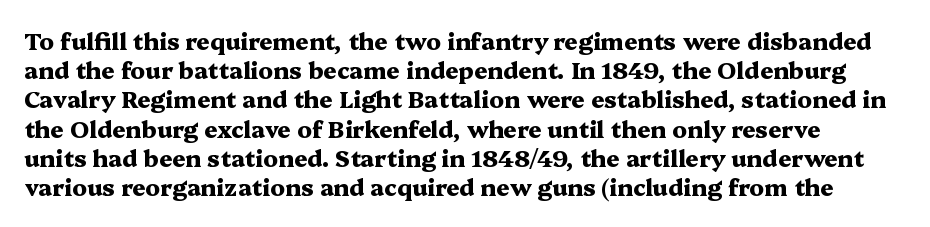
Compared with typical paragraphs, the rows here are spaced about the same. Quick note: not italic, upright. Typesetter's note: full bold, strokes at maximum text heaviness. What stands out about the letter spacing? Nothing — it is the standard amount. The strip under each line holds only bare page.
